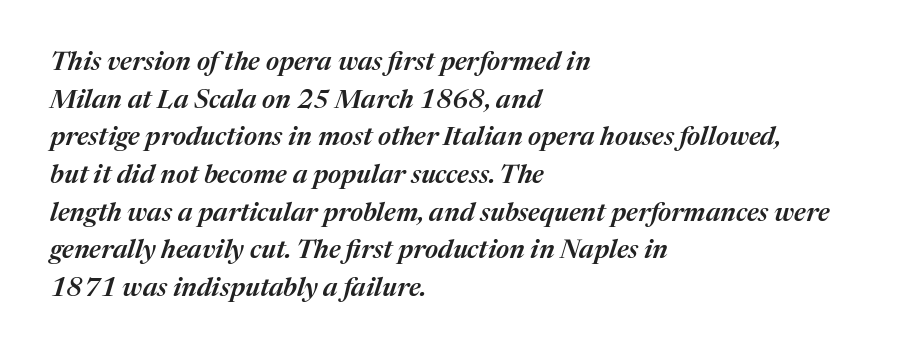
Q: Is the text bold? A: Semi-bold.
Q: Is the text italic (slanted)? A: Yes, it leans right by about 17 degrees.
Q: Is the text underlined? A: No.
Q: How is the paragraph aligned? A: Left-aligned.
Q: Is the spacing between letters normal or unusually wide? A: Normal.
Q: Is the spacing between lines tight, normal or loose? A: Normal.
